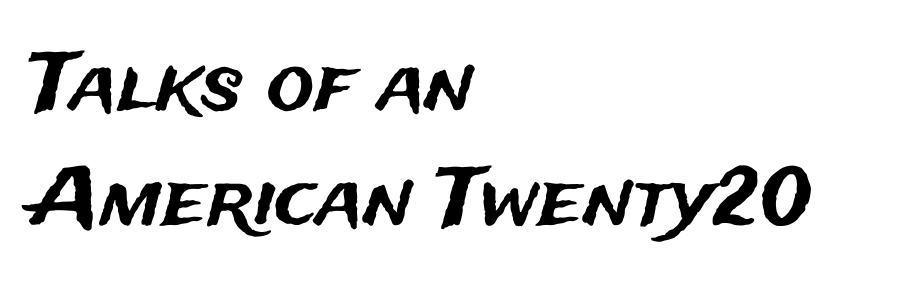
{"serif": "no", "width": "normal", "stroke_contrast": "medium", "x_height": "medium", "monospaced": "no", "underline": "no", "align": "left", "line_spacing": "normal", "line_spacing_ratio": 1.45, "letter_spacing": "normal", "letter_spacing_em": 0.0, "glyph_px": 79}
